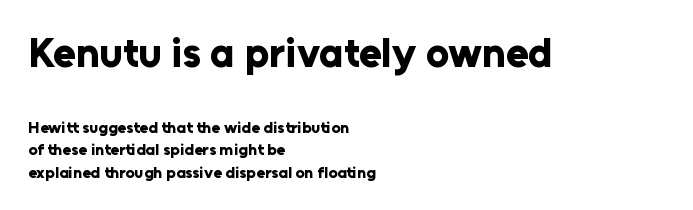
The image shows 41 px bold sans-serif type, upright; set left-aligned, normal line spacing (1.38x), normal letter spacing, not underlined; the first (top) block is 2.56x larger; low stroke contrast and a medium x-height.
